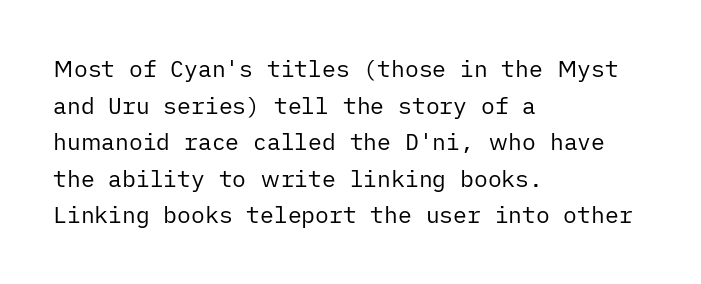
{"italic": "no", "bold": "no", "underline": "no", "align": "left", "line_spacing": "normal", "line_spacing_ratio": 1.59, "letter_spacing": "normal", "letter_spacing_em": 0.0, "glyph_px": 23}
